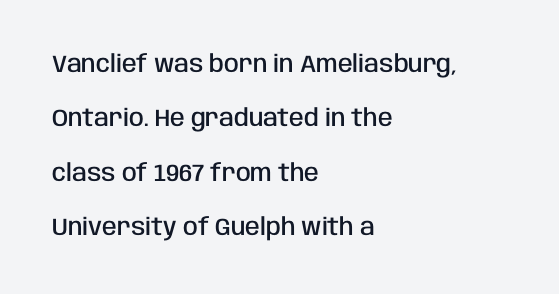
Q: Is the text bold? A: Semi-bold.
Q: Is the text italic (slanted)? A: No, it is upright.
Q: Is the text underlined? A: No.
Q: How is the paragraph aligned? A: Left-aligned.
Q: Is the spacing between letters normal or unusually wide? A: Normal.
Q: Is the spacing between lines tight, normal or loose? A: Loose.
